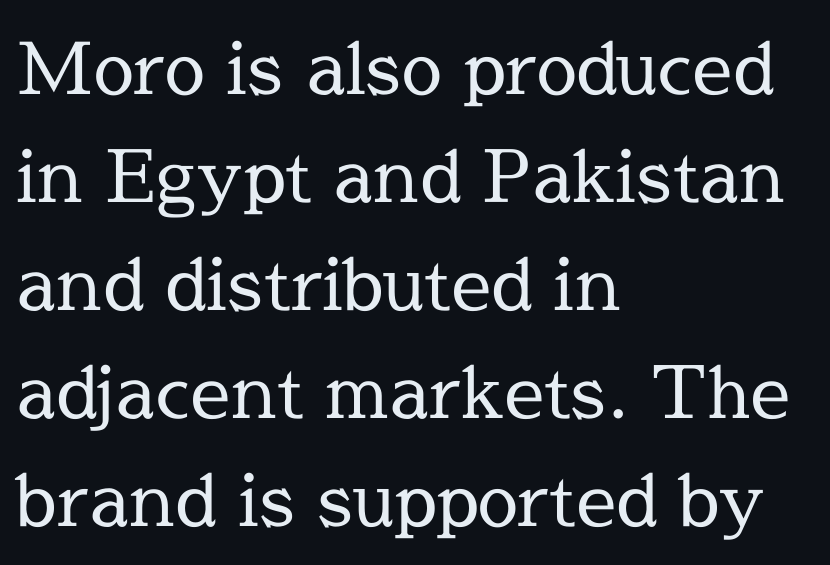
The image shows 72 px regular-weight serif type, upright; set left-aligned, normal line spacing (1.5x), normal letter spacing, not underlined; a medium x-height.
